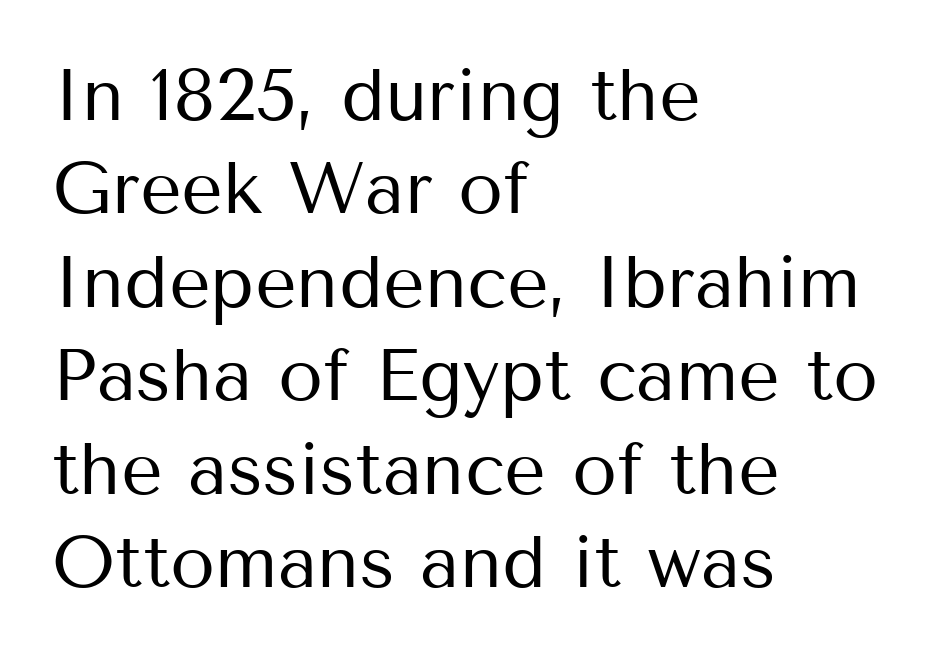
Classification — sans serif. In terms of leading, this rendering sits right in the middle. The letters advance in unequal steps, a hallmark of proportional type. No word sits above an underline.
